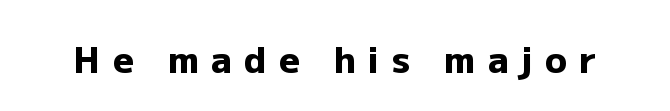
{"serif": "no", "italic": "no", "bold": "yes", "weight": "heavy", "width": "normal", "stroke_contrast": "low", "x_height": "medium", "monospaced": "no", "underline": "no", "letter_spacing": "wide", "letter_spacing_em": 0.34, "glyph_px": 36}
